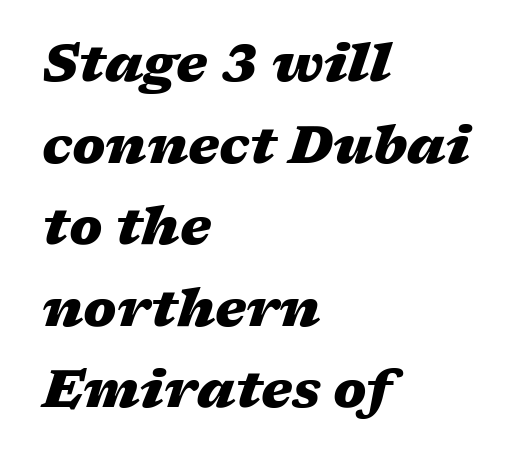
{"italic": "yes", "lean": "right", "slant_degrees": 17, "bold": "yes", "weight": "heavy", "width": "wide", "stroke_contrast": "medium", "x_height": "medium", "monospaced": "no", "underline": "no", "align": "left", "line_spacing": "normal", "line_spacing_ratio": 1.54, "letter_spacing": "normal", "letter_spacing_em": 0.0, "glyph_px": 53}
